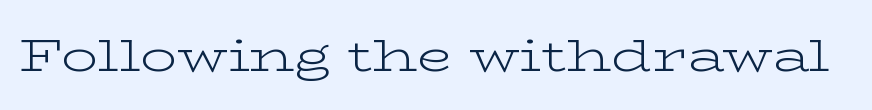
Q: Is the text bold? A: No.
Q: Is the text italic (slanted)? A: No, it is upright.
Q: Is the typeface a serif or a sans-serif typeface? A: Serif.
Q: Is the text underlined? A: No.
Q: Is the spacing between letters normal or unusually wide? A: Normal.
Q: Width (condensed, normal, or wide)? A: Wide.
Q: Stroke contrast? A: Low.
Q: x-height? A: Medium.
Q: Monospaced? A: No.
